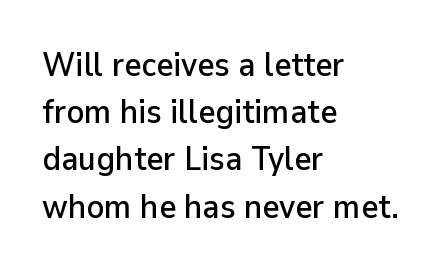
Lines of text with bare space underneath. A normal amount of white space separates one row of letters from the next. Inter-character spacing is left at the font's built-in metrics. Unlike a traditional serif, this face leaves its strokes unadorned. Posture: vertical.
